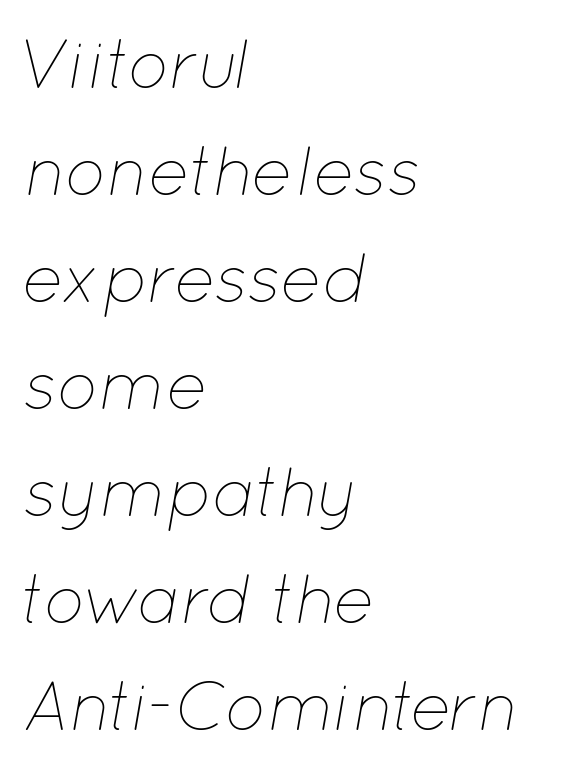
{"italic": "yes", "lean": "right", "slant_degrees": 12, "bold": "no", "weight": "thin", "width": "normal", "stroke_contrast": "low", "x_height": "medium", "monospaced": "no", "underline": "no", "align": "left", "line_spacing": "normal", "line_spacing_ratio": 1.55, "letter_spacing": "normal", "letter_spacing_em": 0.0, "glyph_px": 69}
